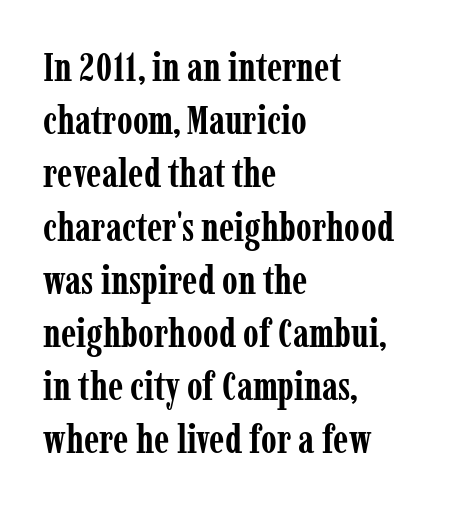
The image shows 40 px semibold, condensed serif type, upright; set left-aligned, normal line spacing (1.33x), normal letter spacing, not underlined; low stroke contrast and a medium x-height.
